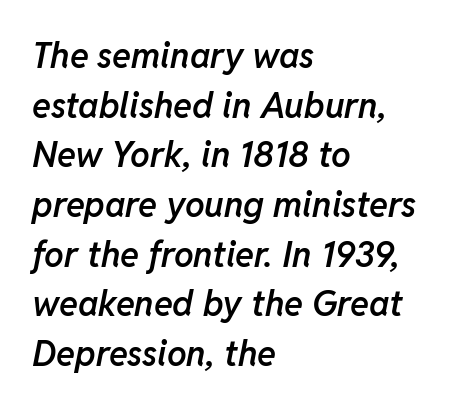
Q: Is the text bold? A: Semi-bold.
Q: Is the text italic (slanted)? A: Yes, it leans right by about 11 degrees.
Q: Is the text underlined? A: No.
Q: How is the paragraph aligned? A: Left-aligned.
Q: Is the spacing between letters normal or unusually wide? A: Normal.
Q: Is the spacing between lines tight, normal or loose? A: Normal.
Q: Width (condensed, normal, or wide)? A: Normal.
Q: Stroke contrast? A: Low.
Q: x-height? A: Medium.
Q: Monospaced? A: No.
